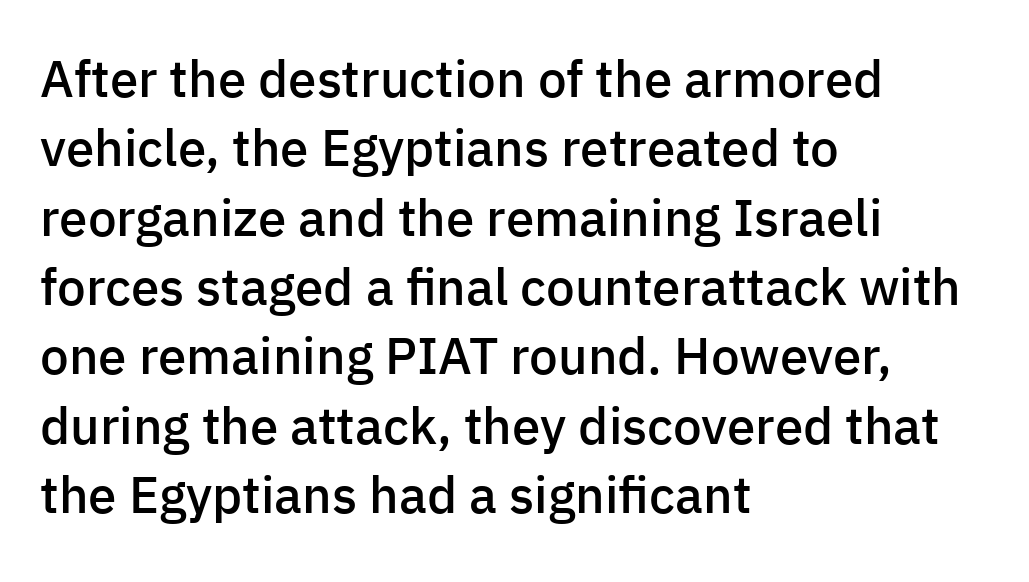
The image shows 51 px semibold sans-serif type, upright; set left-aligned, normal line spacing (1.36x), normal letter spacing, not underlined; low stroke contrast and a medium x-height.
